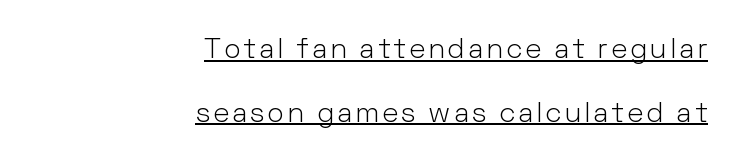
Q: Is the text bold? A: No.
Q: Is the text italic (slanted)? A: No, it is upright.
Q: Is the typeface a serif or a sans-serif typeface? A: Sans-serif.
Q: Is the text underlined? A: Yes.
Q: How is the paragraph aligned? A: Right-aligned.
Q: Is the spacing between lines tight, normal or loose? A: Loose.
Q: Width (condensed, normal, or wide)? A: Normal.
Q: Stroke contrast? A: Low.
Q: x-height? A: Medium.
Q: Monospaced? A: No.
